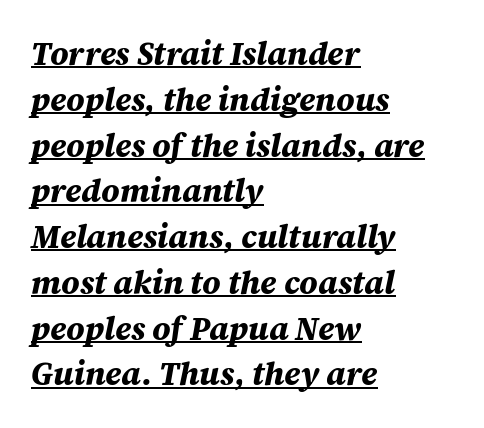
{"italic": "yes", "lean": "right", "slant_degrees": 12, "bold": "yes", "weight": "bold", "width": "normal", "stroke_contrast": "medium", "x_height": "large", "monospaced": "no", "underline": "yes", "align": "left", "line_spacing": "normal", "line_spacing_ratio": 1.43, "letter_spacing": "normal", "letter_spacing_em": 0.0, "glyph_px": 32}
